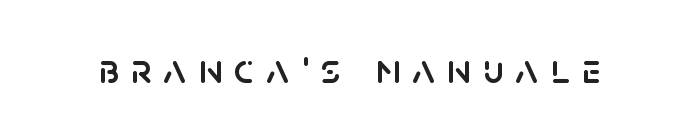
Q: Is the text italic (slanted)? A: No, it is upright.
Q: Is the typeface a serif or a sans-serif typeface? A: Sans-serif.
Q: Is the text underlined? A: No.
Q: Is the spacing between letters normal or unusually wide? A: Unusually wide.
Q: Width (condensed, normal, or wide)? A: Normal.
Q: Stroke contrast? A: Low.
Q: x-height? A: Large.
Q: Monospaced? A: No.
